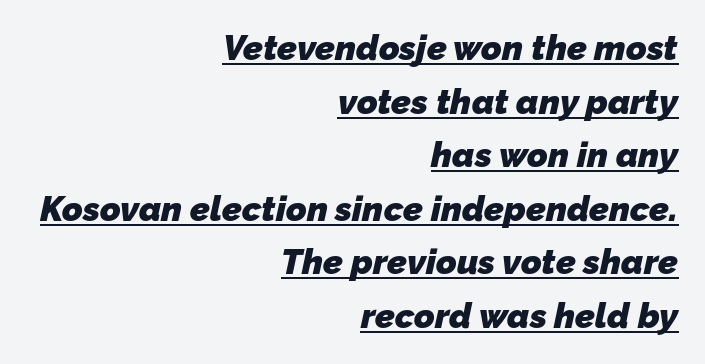
Nobody touched the tracking dial on this one. Rows of type keep a routine distance in the vertical direction. Beneath each row of characters lies a ruled line. Weight: bold. Typeset ragged left — the right edge is the straight one.
